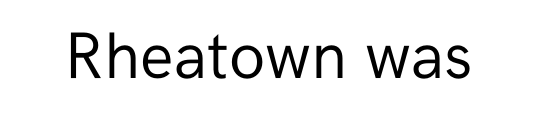
{"serif": "no", "italic": "no", "bold": "no", "weight": "regular", "width": "normal", "stroke_contrast": "low", "x_height": "medium", "monospaced": "no", "underline": "no", "letter_spacing": "normal", "letter_spacing_em": 0.0, "glyph_px": 66}
